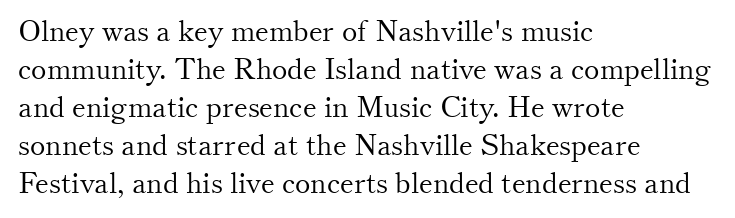
The passage shown is not bold in any degree. The vertical gap from one line to the next is medium. Caption: standard tracking, unaltered. Each letter's strokes conclude with small projecting serifs. Underline: absent. Each line starts at the same left margin while the right side varies.
